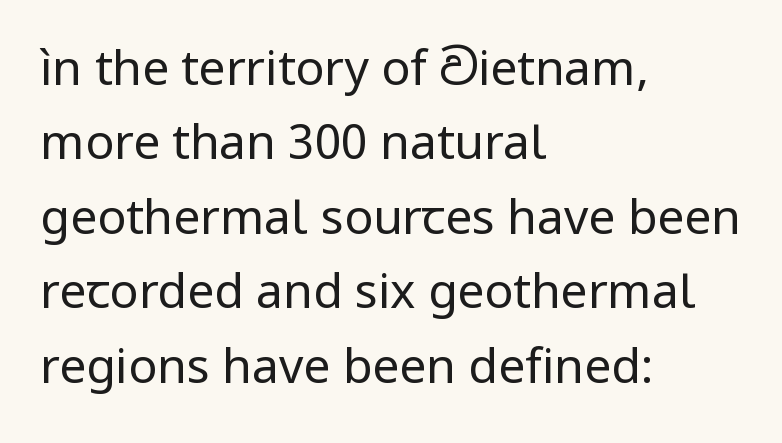
What kind of face is this? One without serifs — a sans. How would I describe the line gaps? Plain and ordinary. Tracking here is standard; glyphs follow each other at the usual distance. No extra ink here — the face is not bold. Nope, not italic — everything's standing straight. These lines are rendered in a variable-pitch font.
